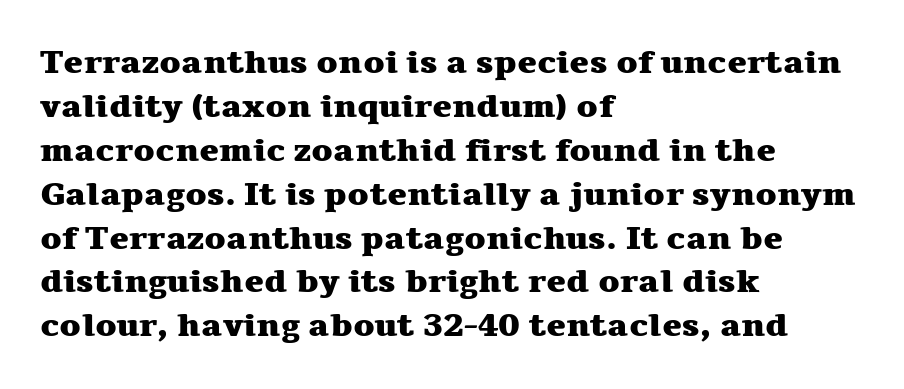
If you drew a ruler down the left edge, every line would touch it. Nope, not italic — everything's standing straight. Letterform terminals end in serifs throughout the passage. Decoration check: the copy has no underline. Varying glyph widths throughout — classic text-font behaviour.
